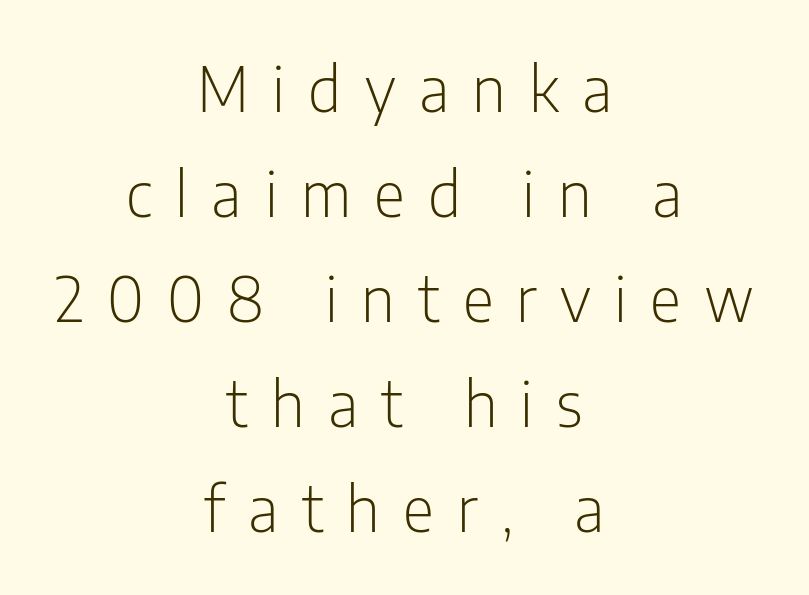
The image shows 61 px light, condensed sans-serif type, upright; set centered, line spacing 1.72x, unusually wide letter spacing (+0.38 em), not underlined; low stroke contrast and a medium x-height.
